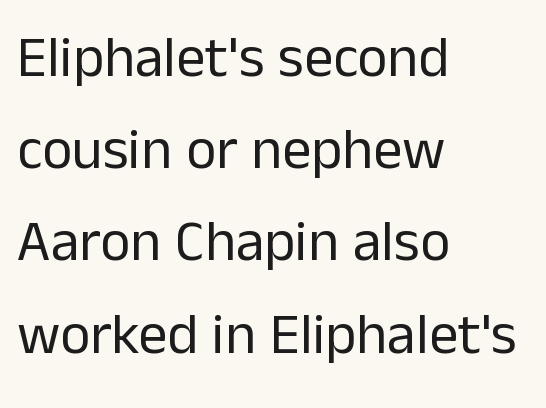
{"serif": "no", "italic": "no", "bold": "no", "weight": "regular", "width": "normal", "stroke_contrast": "low", "x_height": "medium", "monospaced": "no", "underline": "no", "align": "left", "line_spacing": "normal", "line_spacing_ratio": 1.59, "letter_spacing": "normal", "letter_spacing_em": 0.0, "glyph_px": 58}
